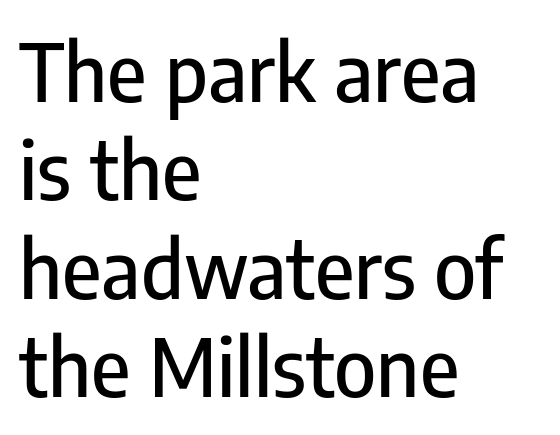
Does the lettering tilt? It doesn't — this is upright. Leftover space on each line is placed entirely after the last word. The space directly below the letters is spotless. The font family rendered here belongs to the sans-serif group. These lines are rendered in a variable-pitch font.
